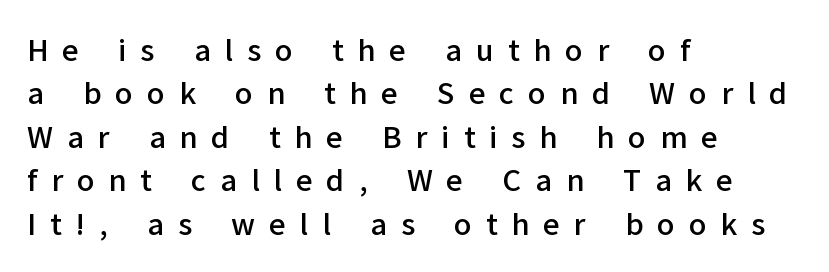
{"serif": "no", "italic": "no", "bold": "semi", "weight": "semibold", "width": "normal", "stroke_contrast": "low", "x_height": "medium", "monospaced": "no", "underline": "no", "align": "left", "line_spacing": "normal", "line_spacing_ratio": 1.5, "letter_spacing": "wide", "letter_spacing_em": 0.48, "glyph_px": 29}
